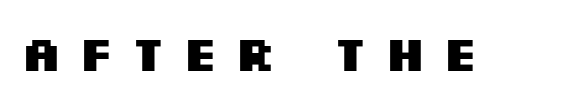
Unlike italic type, these characters show no tilt at all. Character widths vary here, with narrow letters taking less room than wide ones. The specimen omits any rule beneath the text block's lines. You'd pick this weight for a headline — it's a proper bold. The type is letterspaced generously, with wide tracking.
